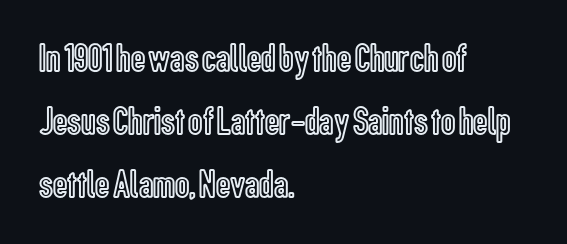
Compared with a centered layout, this one pins lines to the left instead. A roman cut, with each character standing at attention. The strip under each line holds only bare page. Line spacing here is normal. The passage shown is typed in a proportional face where columns would drift. Caption: standard tracking, unaltered.
